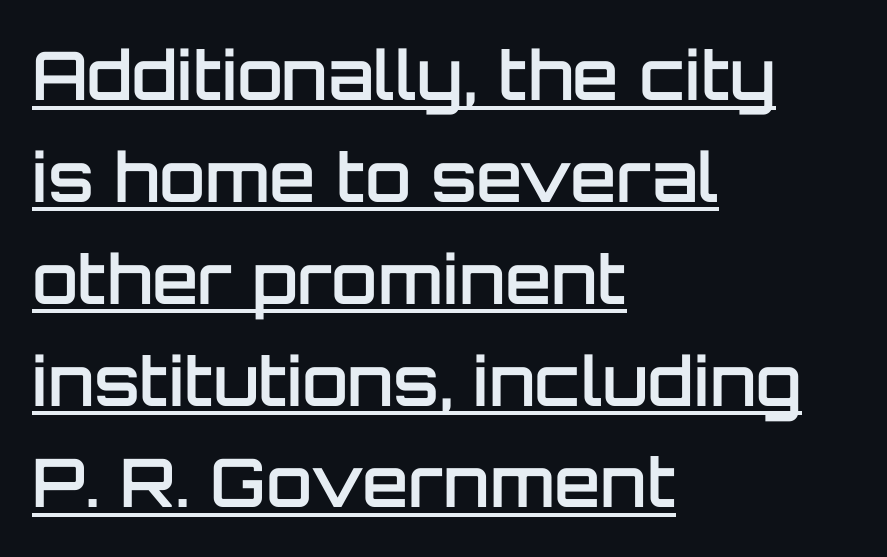
{"serif": "no", "italic": "no", "bold": "semi", "weight": "semibold", "width": "normal", "stroke_contrast": "low", "x_height": "large", "monospaced": "no", "underline": "yes", "align": "left", "line_spacing": "normal", "line_spacing_ratio": 1.52, "letter_spacing": "normal", "letter_spacing_em": 0.0, "glyph_px": 67}
